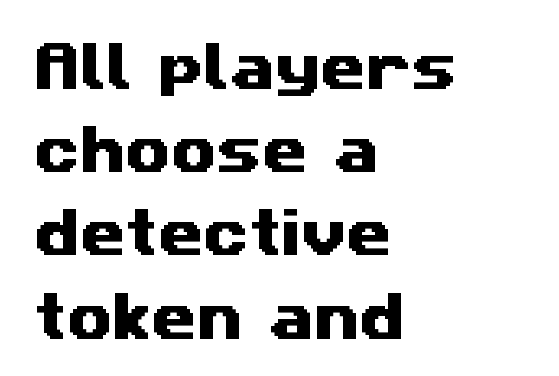
Q: Is the typeface a serif or a sans-serif typeface? A: Sans-serif.
Q: Is the text underlined? A: No.
Q: How is the paragraph aligned? A: Left-aligned.
Q: Is the spacing between letters normal or unusually wide? A: Normal.
Q: Is the spacing between lines tight, normal or loose? A: Normal.
Q: Width (condensed, normal, or wide)? A: Wide.
Q: Stroke contrast? A: Medium.
Q: x-height? A: Medium.
Q: Monospaced? A: No.
